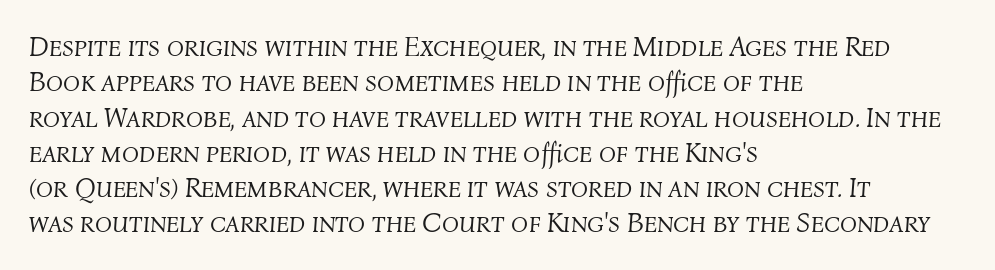
{"italic": "yes", "lean": "right", "slant_degrees": 4, "bold": "no", "weight": "light", "width": "normal", "stroke_contrast": "medium", "x_height": "medium", "monospaced": "no", "underline": "no", "align": "left", "line_spacing": "normal", "line_spacing_ratio": 1.26, "letter_spacing": "normal", "letter_spacing_em": 0.0, "glyph_px": 28}
